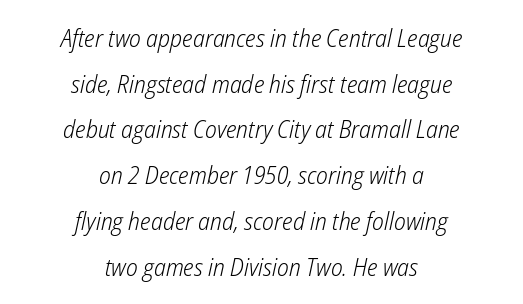
{"italic": "yes", "lean": "right", "slant_degrees": 12, "bold": "no", "underline": "no", "align": "center", "line_spacing_ratio": 1.83, "letter_spacing": "normal", "letter_spacing_em": 0.0, "glyph_px": 25}
